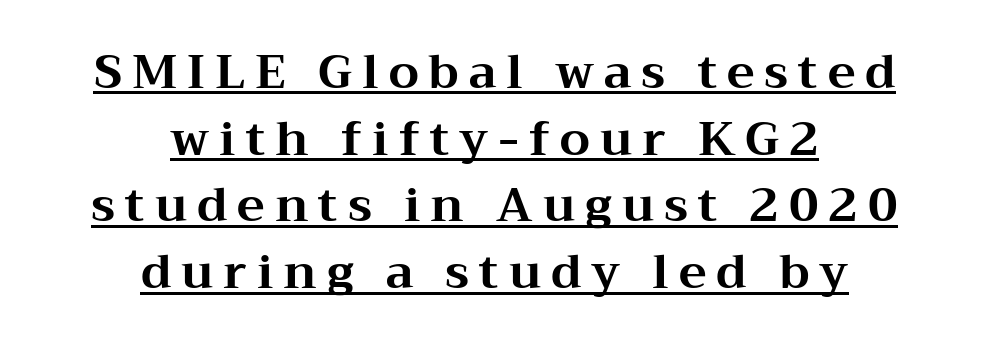
Q: Is the text bold? A: Yes.
Q: Is the text italic (slanted)? A: No, it is upright.
Q: Is the typeface a serif or a sans-serif typeface? A: Serif.
Q: Is the text underlined? A: Yes.
Q: How is the paragraph aligned? A: Centered.
Q: Is the spacing between letters normal or unusually wide? A: Unusually wide.
Q: Is the spacing between lines tight, normal or loose? A: Normal.
Q: Width (condensed, normal, or wide)? A: Wide.
Q: Stroke contrast? A: Medium.
Q: x-height? A: Medium.
Q: Monospaced? A: No.
